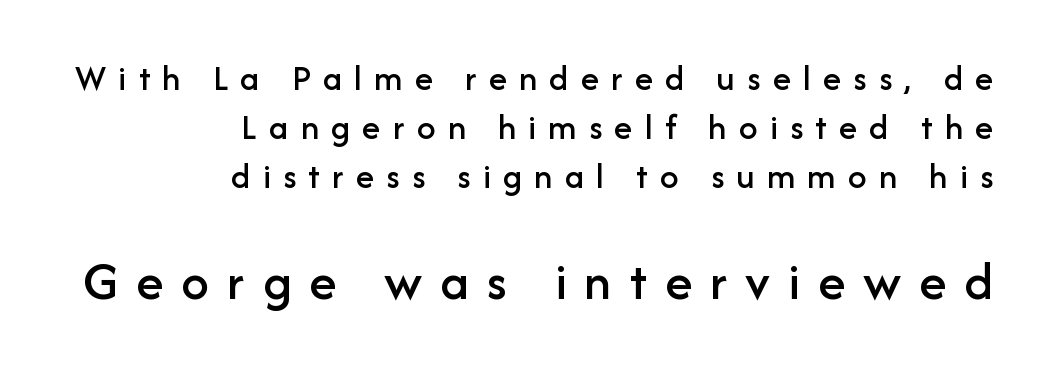
The image shows 55 px sans-serif type, upright; set right-aligned, normal line spacing (1.32x), unusually wide letter spacing (+0.33 em), not underlined; the second (bottom) block is 1.49x larger; low stroke contrast and a medium x-height.
